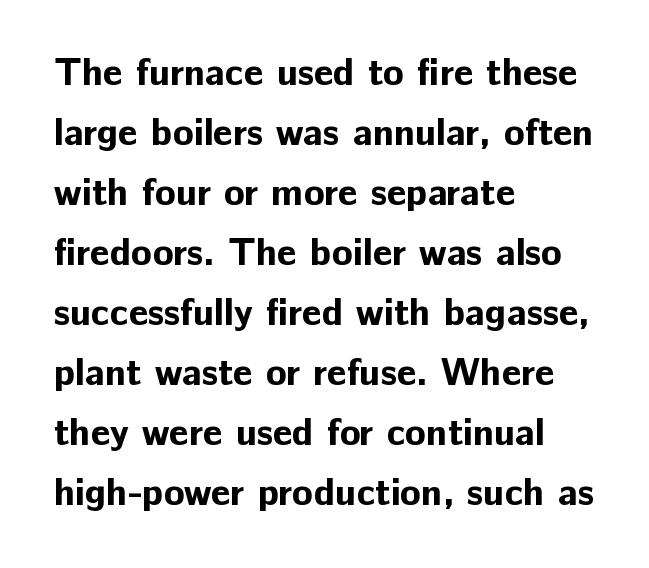
Regular leading. Students, note that the glyphs here touch the page at normal intervals. Each glyph is drawn with heavy, bold strokes. Think of a printed novel: that variable character pitch is what you see here.
